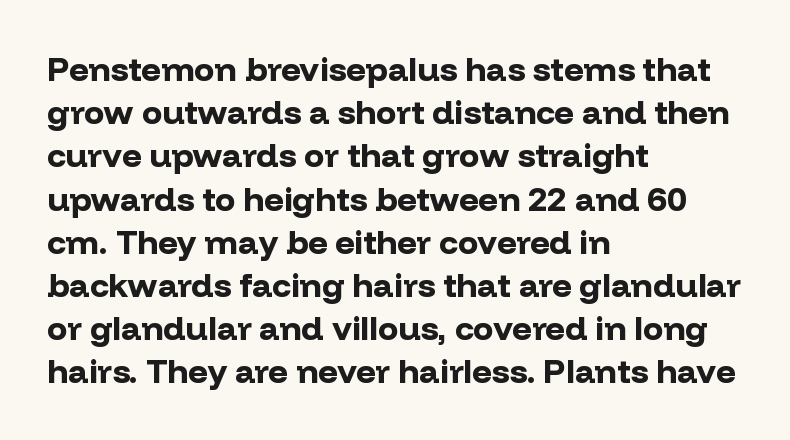
Q: Is the text bold? A: Yes.
Q: Is the text italic (slanted)? A: No, it is upright.
Q: Is the typeface a serif or a sans-serif typeface? A: Sans-serif.
Q: Is the text underlined? A: No.
Q: How is the paragraph aligned? A: Left-aligned.
Q: Is the spacing between letters normal or unusually wide? A: Normal.
Q: Is the spacing between lines tight, normal or loose? A: Normal.
Q: Width (condensed, normal, or wide)? A: Normal.
Q: Stroke contrast? A: Low.
Q: x-height? A: Medium.
Q: Monospaced? A: No.
